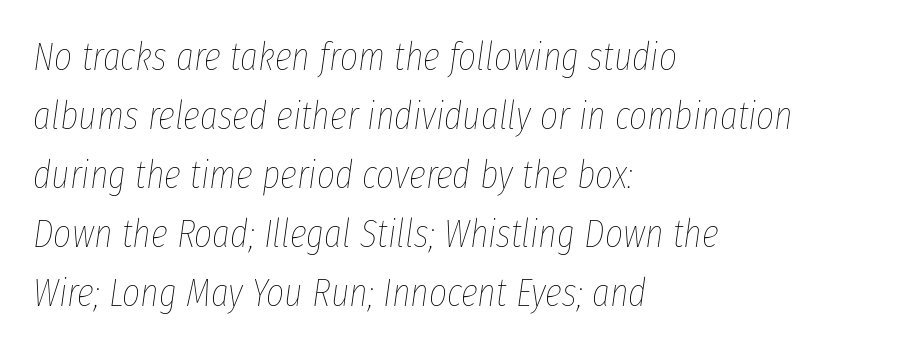
Italic? Definitely — the glyphs are oblique. Which margin do the lines hug? The left one — the right edge is uneven. No extra ink here — the face is not bold. Descender tails drop into unmarked territory. Varying glyph widths throughout — classic text-font behaviour.
